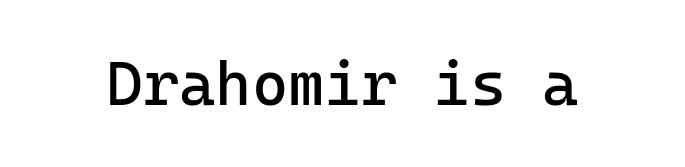
The image shows 62 px regular-weight sans-serif type, upright, monospaced; set normal letter spacing, not underlined; low stroke contrast and a medium x-height.
